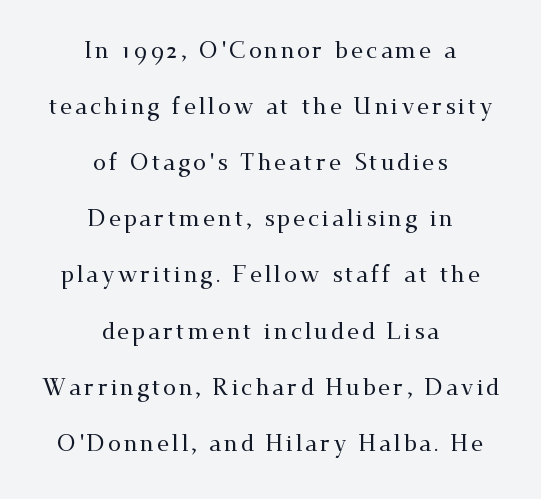
The image shows 23 px text type, upright; set centered, loose line spacing (2.44x), not underlined.
